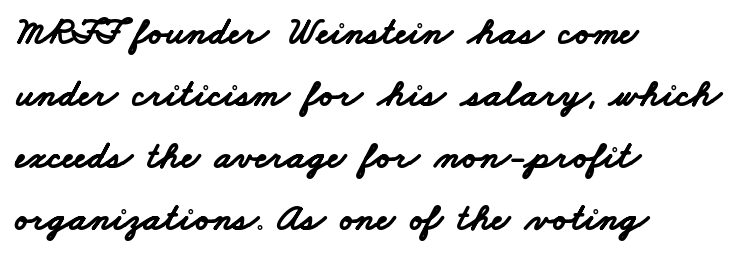
The horizontal fit of the characters is conventional and even. The rows are spaced the way most documents space them. Looks like regular typesetting: each glyph gets only the width it needs. A bare baseline throughout the passage.
